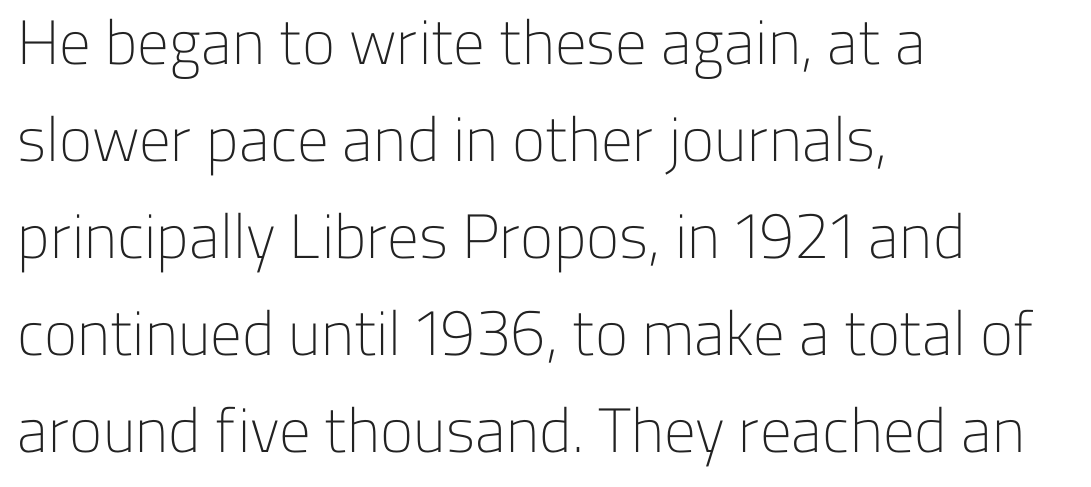
Compared with typical body copy, the letter spacing here is the same. Italic? Not at all — the glyphs are vertical. Rule under the text: the space is simply empty. These glyphs show unthickened strokes, regular width or finer. The face used here is a sans, in the tradition of grotesques and geometrics.
